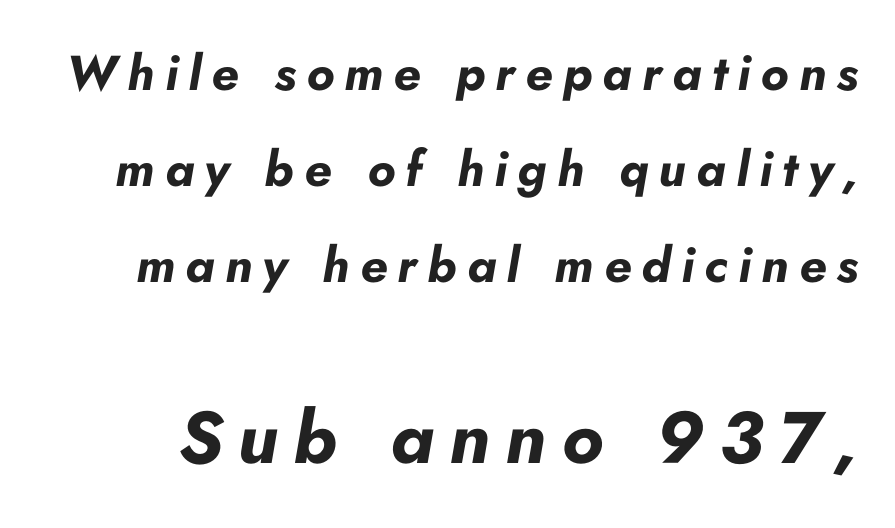
You could only call the tracking loose — the letters float apart. Notice the wide empty band between every row — that's loose leading. A dark, heavy texture on the line: the type is bold. The face used here is proportionally spaced, like ordinary book or web type. The text carries the slant typical of an italic or oblique font.
